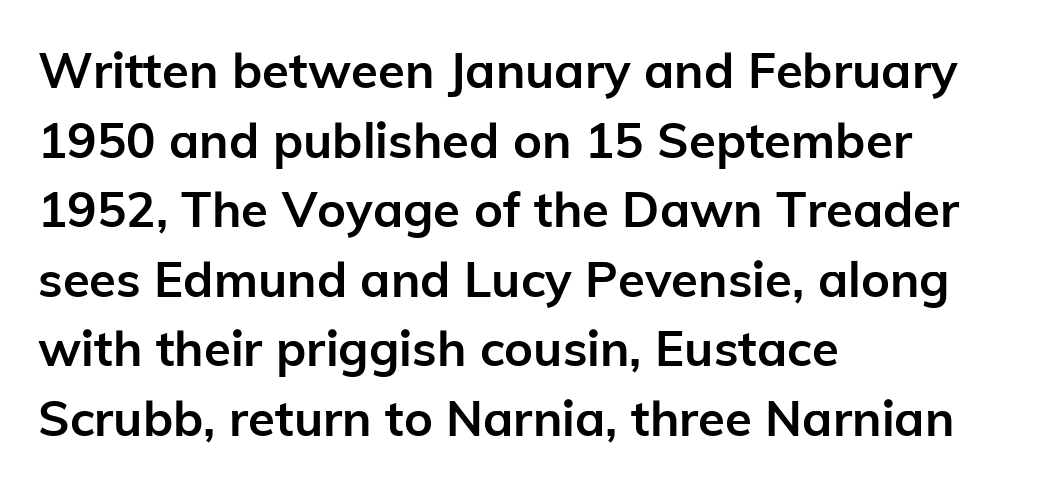
The image shows 49 px semibold sans-serif type, upright; set left-aligned, normal line spacing (1.42x), normal letter spacing, not underlined; low stroke contrast and a medium x-height.
